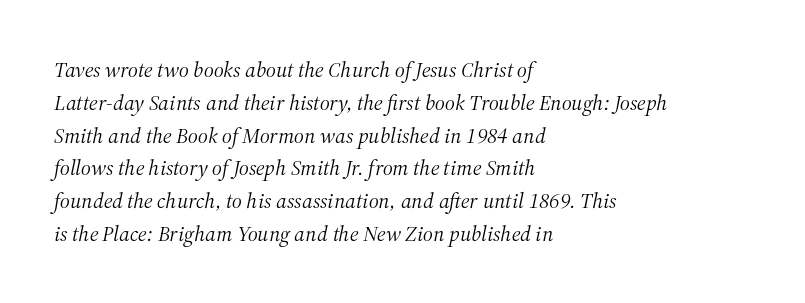
{"italic": "yes", "lean": "right", "slant_degrees": 12, "bold": "no", "underline": "no", "align": "left", "line_spacing": "normal", "line_spacing_ratio": 1.49, "letter_spacing": "normal", "letter_spacing_em": 0.0, "glyph_px": 22}
